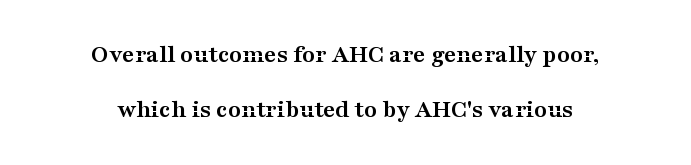
Q: Is the text bold? A: Yes.
Q: Is the text italic (slanted)? A: No, it is upright.
Q: Is the text underlined? A: No.
Q: How is the paragraph aligned? A: Centered.
Q: Is the spacing between letters normal or unusually wide? A: Normal.
Q: Is the spacing between lines tight, normal or loose? A: Loose.
